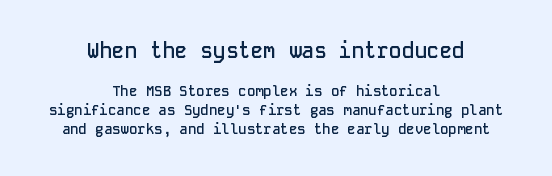
Q: Is the text bold? A: Semi-bold.
Q: Is the text italic (slanted)? A: No, it is upright.
Q: Is the text underlined? A: No.
Q: How is the paragraph aligned? A: Centered.
Q: Is the spacing between letters normal or unusually wide? A: Normal.
Q: Is the spacing between lines tight, normal or loose? A: Normal.
Q: Which block of text is set in a larger size, the first (top) or the second (bottom)? A: The first (top) one.
